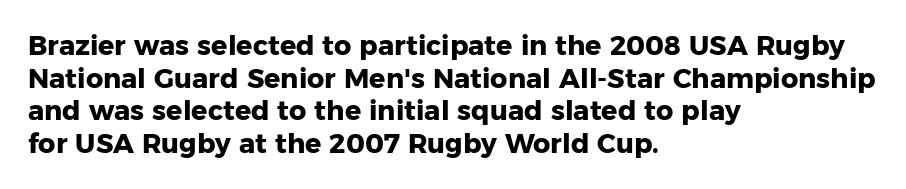
{"italic": "no", "bold": "yes", "underline": "no", "align": "left", "line_spacing_ratio": 1.21, "letter_spacing": "normal", "letter_spacing_em": 0.0, "glyph_px": 27}
